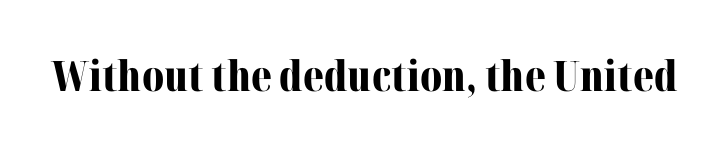
{"serif": "yes", "italic": "no", "bold": "yes", "weight": "bold", "width": "normal", "stroke_contrast": "medium", "x_height": "medium", "monospaced": "no", "underline": "no", "letter_spacing": "normal", "letter_spacing_em": 0.0, "glyph_px": 42}
